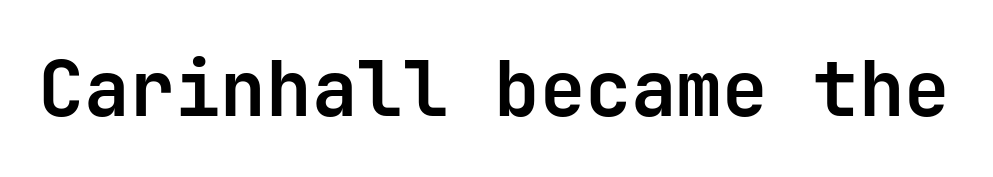
The image shows 76 px bold sans-serif type, upright, monospaced; set normal letter spacing, not underlined; low stroke contrast and a medium x-height.
